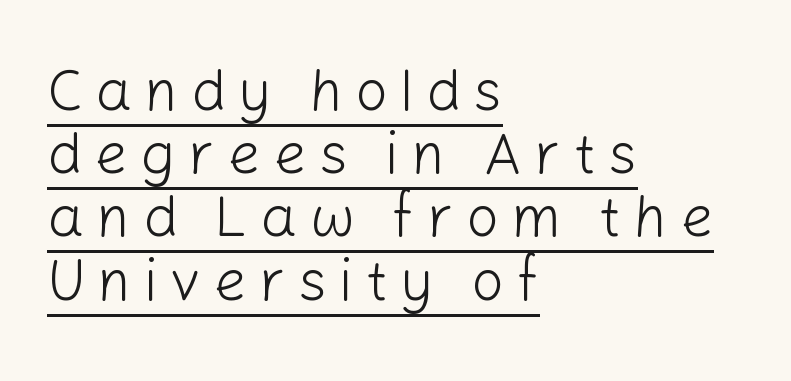
The image shows 58 px light sans-serif type, upright; set left-aligned, tight line spacing (1.09x), unusually wide letter spacing (+0.21 em), underlined; low stroke contrast and a medium x-height.
